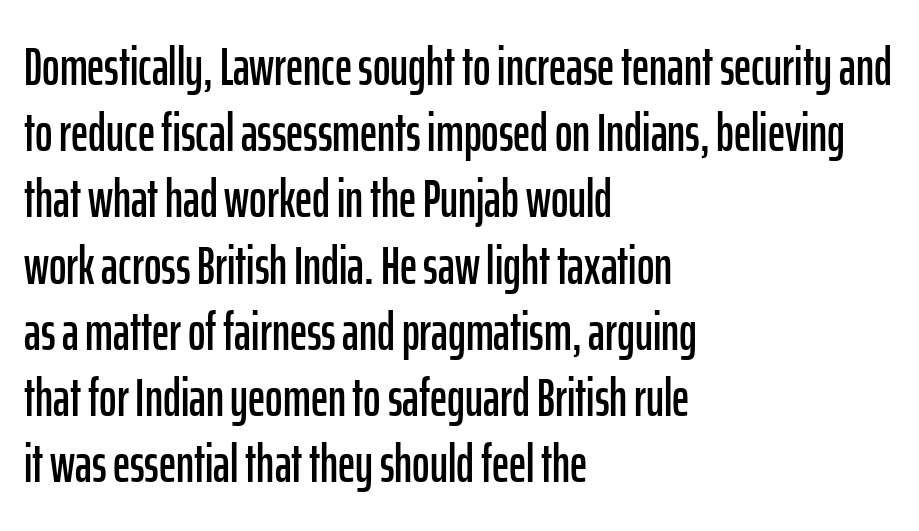
{"serif": "no", "italic": "no", "width": "condensed", "stroke_contrast": "low", "x_height": "medium", "monospaced": "no", "underline": "no", "align": "left", "line_spacing": "normal", "line_spacing_ratio": 1.25, "letter_spacing": "normal", "letter_spacing_em": 0.0, "glyph_px": 53}
